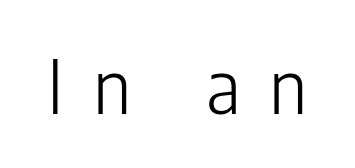
Q: Is the text bold? A: No.
Q: Is the text italic (slanted)? A: No, it is upright.
Q: Is the typeface a serif or a sans-serif typeface? A: Sans-serif.
Q: Is the text underlined? A: No.
Q: Is the spacing between letters normal or unusually wide? A: Unusually wide.
Q: Width (condensed, normal, or wide)? A: Condensed.
Q: Stroke contrast? A: Low.
Q: x-height? A: Medium.
Q: Monospaced? A: No.
